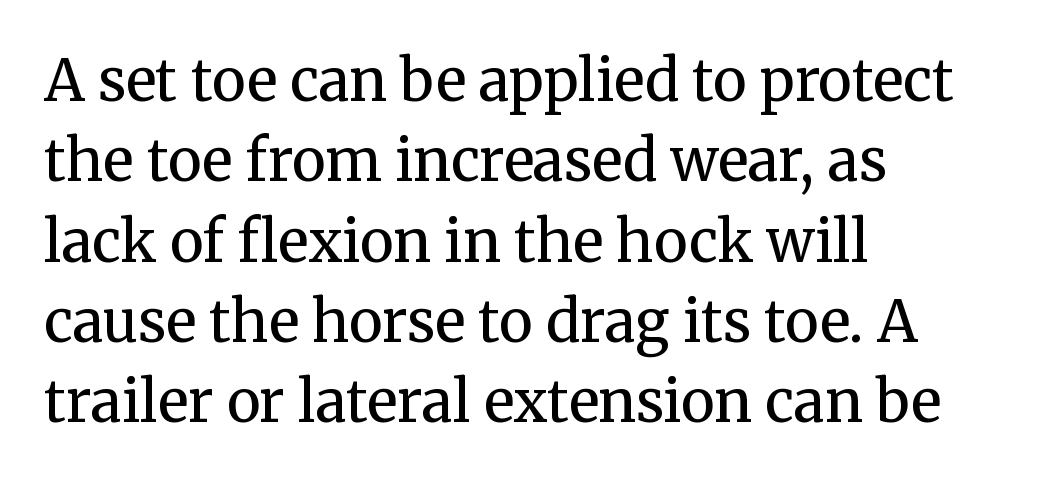
The image shows 57 px regular-weight serif type, upright; set left-aligned, normal line spacing (1.41x), normal letter spacing, not underlined; medium stroke contrast and a medium x-height.
